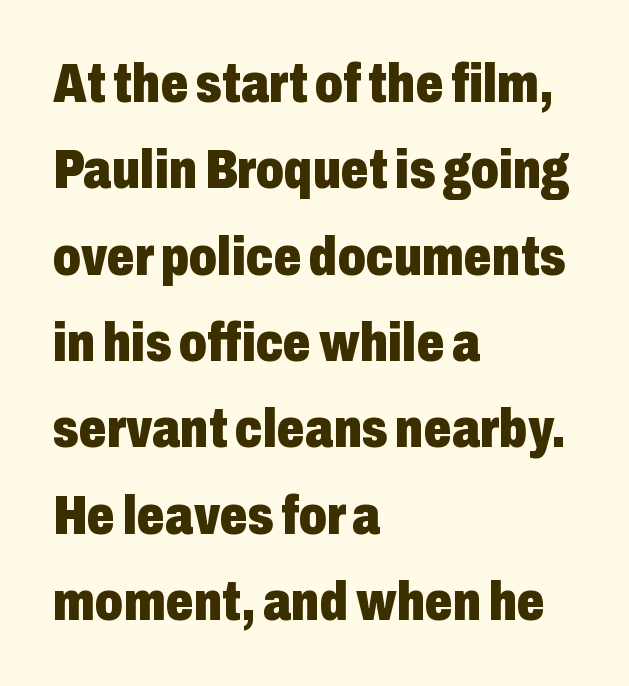
{"serif": "no", "italic": "no", "bold": "yes", "weight": "heavy", "width": "condensed", "stroke_contrast": "low", "x_height": "medium", "monospaced": "no", "underline": "no", "align": "left", "line_spacing": "normal", "line_spacing_ratio": 1.57, "letter_spacing": "normal", "letter_spacing_em": 0.0, "glyph_px": 55}
